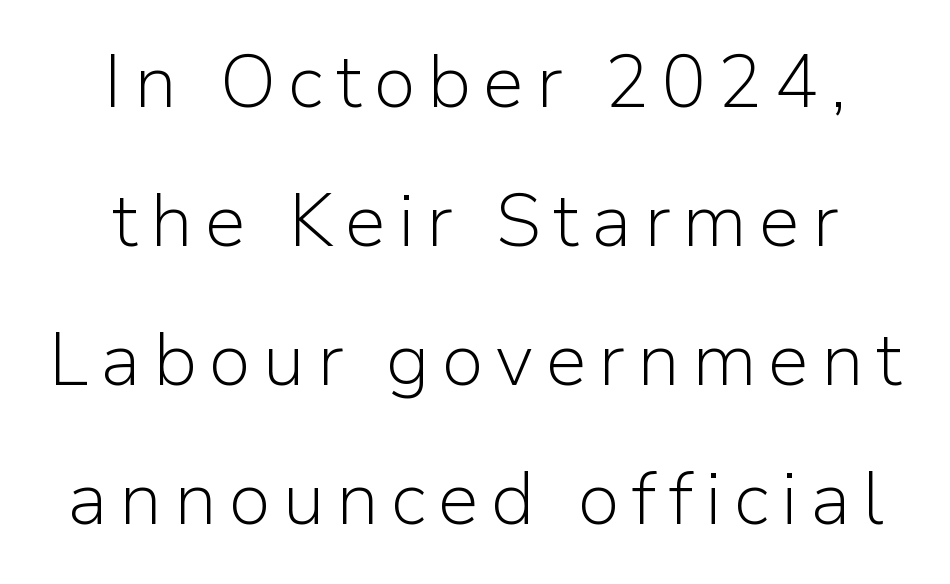
{"serif": "no", "italic": "no", "bold": "no", "weight": "light", "width": "normal", "stroke_contrast": "low", "x_height": "medium", "monospaced": "no", "underline": "no", "align": "center", "line_spacing_ratio": 1.88, "glyph_px": 74}
